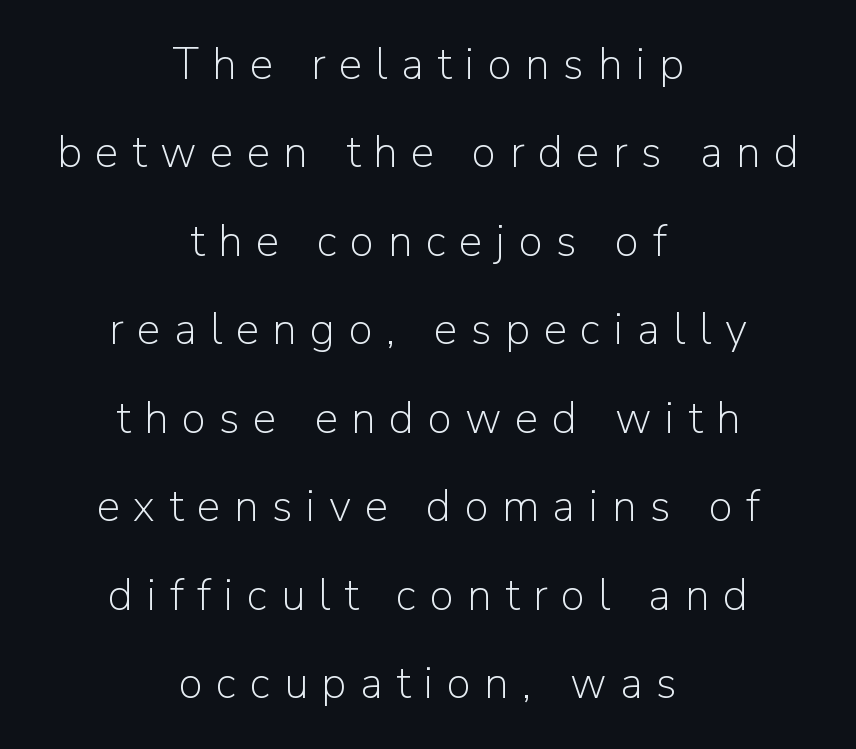
{"serif": "no", "italic": "no", "bold": "no", "weight": "light", "width": "normal", "stroke_contrast": "low", "x_height": "medium", "monospaced": "no", "underline": "no", "align": "center", "line_spacing": "loose", "line_spacing_ratio": 2.01, "letter_spacing": "wide", "letter_spacing_em": 0.31, "glyph_px": 44}
